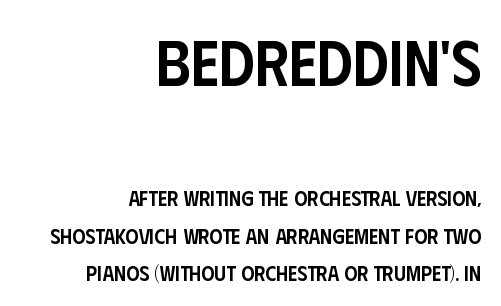
Q: Is the text bold? A: Semi-bold.
Q: Is the text italic (slanted)? A: No, it is upright.
Q: Is the typeface a serif or a sans-serif typeface? A: Sans-serif.
Q: Is the text underlined? A: No.
Q: How is the paragraph aligned? A: Right-aligned.
Q: Is the spacing between letters normal or unusually wide? A: Normal.
Q: Which block of text is set in a larger size, the first (top) or the second (bottom)? A: The first (top) one.
Q: Width (condensed, normal, or wide)? A: Condensed.
Q: Stroke contrast? A: Low.
Q: x-height? A: Large.
Q: Monospaced? A: No.
